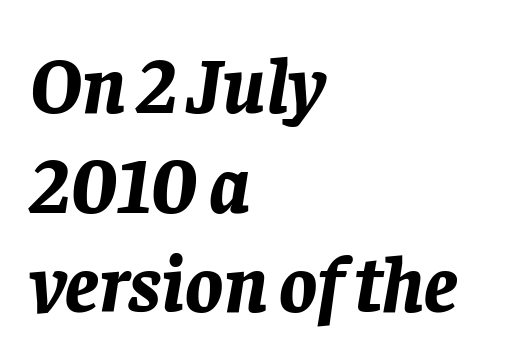
The image shows 79 px bold type, italic (leaning right); set left-aligned, normal line spacing (1.26x), normal letter spacing, not underlined; low stroke contrast and a large x-height.
